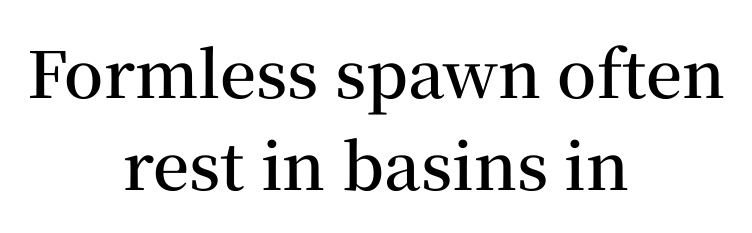
{"serif": "yes", "italic": "no", "bold": "semi", "weight": "semibold", "width": "normal", "stroke_contrast": "medium", "x_height": "medium", "monospaced": "no", "underline": "no", "align": "center", "line_spacing": "normal", "line_spacing_ratio": 1.43, "letter_spacing": "normal", "letter_spacing_em": 0.0, "glyph_px": 64}
